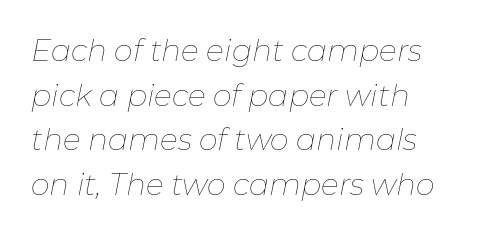
The image shows 30 px thin type, italic (leaning right); set left-aligned, normal line spacing (1.49x), normal letter spacing, not underlined; low stroke contrast and a medium x-height.
